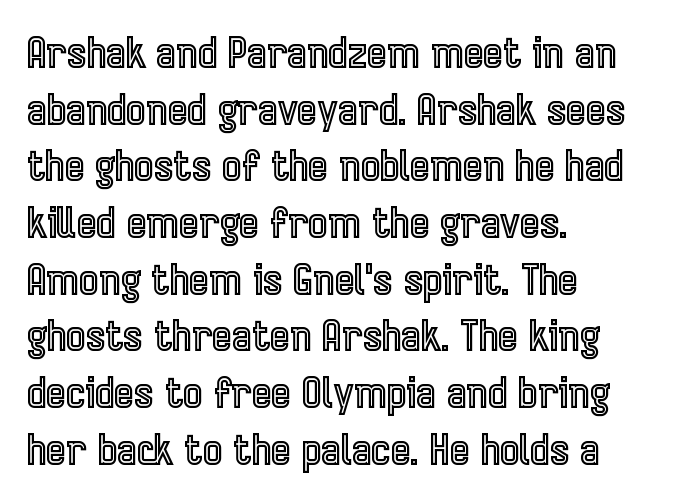
Which margin do the lines hug? The left one — the right edge is uneven. Plain, unruled lines of type. A typesetter would mark this as roman, not italic. Letter spacing: default. This block has exactly the height ordinary leading produces. The face used here is proportionally spaced, like ordinary book or web type.
